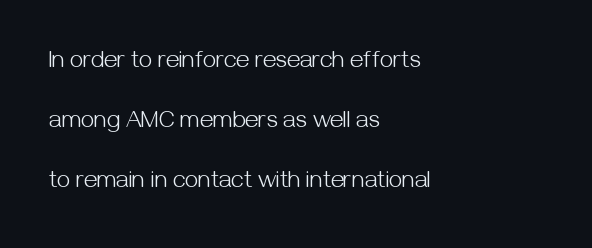
Q: Is the text bold? A: No.
Q: Is the text italic (slanted)? A: No, it is upright.
Q: Is the text underlined? A: No.
Q: How is the paragraph aligned? A: Left-aligned.
Q: Is the spacing between letters normal or unusually wide? A: Normal.
Q: Is the spacing between lines tight, normal or loose? A: Loose.
